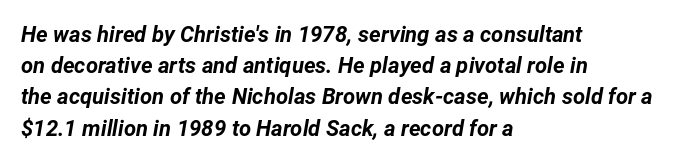
The image shows 22 px bold type, italic (leaning right); set left-aligned, normal line spacing (1.42x), normal letter spacing, not underlined.
